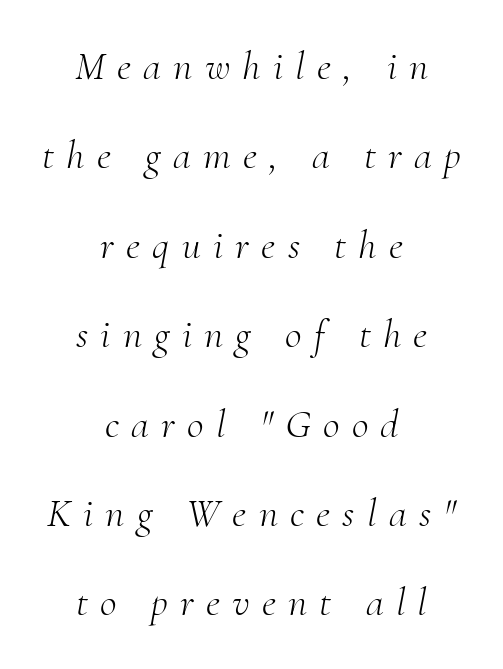
Q: Is the text bold? A: No.
Q: Is the text italic (slanted)? A: Yes, it leans right by about 10 degrees.
Q: Is the typeface a serif or a sans-serif typeface? A: Serif.
Q: Is the text underlined? A: No.
Q: How is the paragraph aligned? A: Centered.
Q: Is the spacing between letters normal or unusually wide? A: Unusually wide.
Q: Is the spacing between lines tight, normal or loose? A: Loose.
Q: Width (condensed, normal, or wide)? A: Normal.
Q: Stroke contrast? A: Medium.
Q: x-height? A: Small.
Q: Monospaced? A: No.
